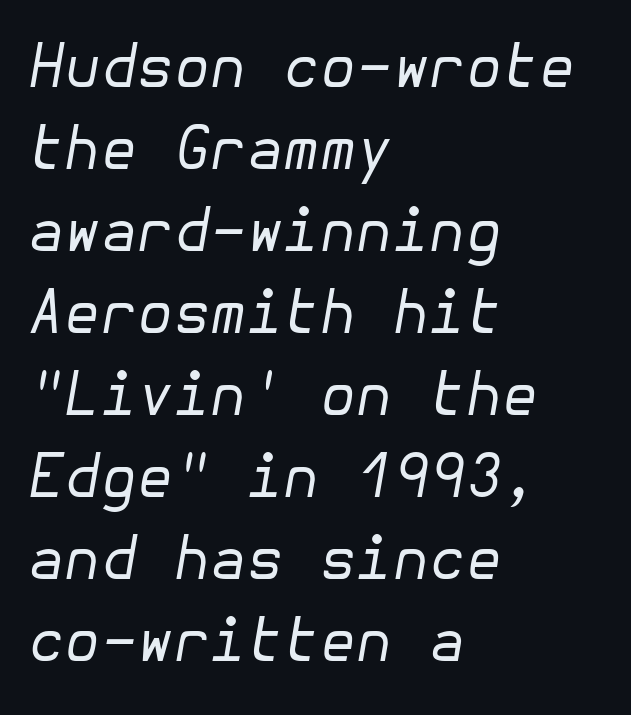
Q: Is the text bold? A: No.
Q: Is the text italic (slanted)? A: Yes, it leans right by about 10 degrees.
Q: Is the text underlined? A: No.
Q: How is the paragraph aligned? A: Left-aligned.
Q: Is the spacing between letters normal or unusually wide? A: Normal.
Q: Is the spacing between lines tight, normal or loose? A: Normal.
Q: Width (condensed, normal, or wide)? A: Normal.
Q: Stroke contrast? A: Low.
Q: x-height? A: Medium.
